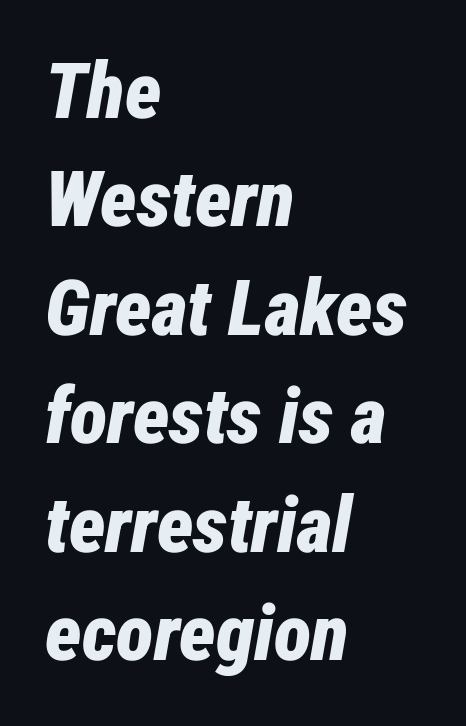
The image shows 78 px bold, condensed type, italic (leaning right); set left-aligned, normal line spacing (1.39x), normal letter spacing, not underlined; low stroke contrast and a medium x-height.
